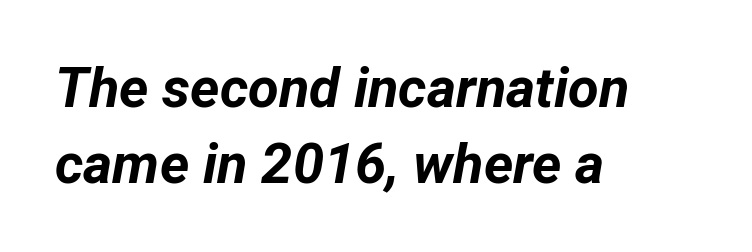
The image shows 56 px bold type, italic (leaning right); set left-aligned, normal line spacing (1.35x), normal letter spacing, not underlined; low stroke contrast and a medium x-height.
